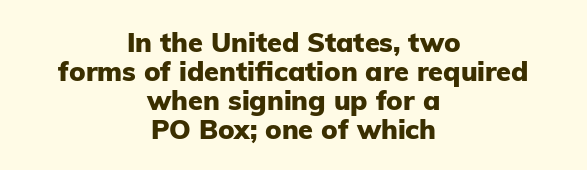
The image shows 27 px bold type, upright; set centered, tight line spacing (1.07x), normal letter spacing, not underlined.
